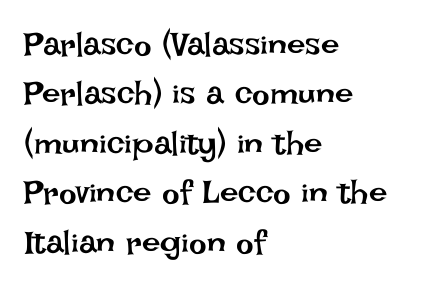
The image shows 33 px regular-weight type, upright; set left-aligned, normal line spacing (1.5x), normal letter spacing, not underlined; low stroke contrast and a large x-height.
